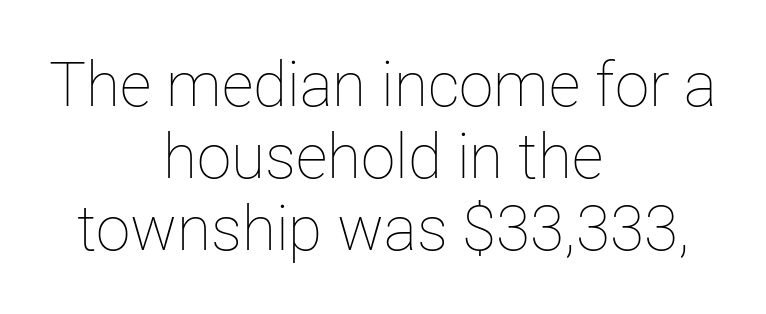
Q: Is the text bold? A: No.
Q: Is the text italic (slanted)? A: No, it is upright.
Q: Is the text underlined? A: No.
Q: How is the paragraph aligned? A: Centered.
Q: Is the spacing between letters normal or unusually wide? A: Normal.
Q: Width (condensed, normal, or wide)? A: Normal.
Q: Stroke contrast? A: Low.
Q: x-height? A: Medium.
Q: Monospaced? A: No.
